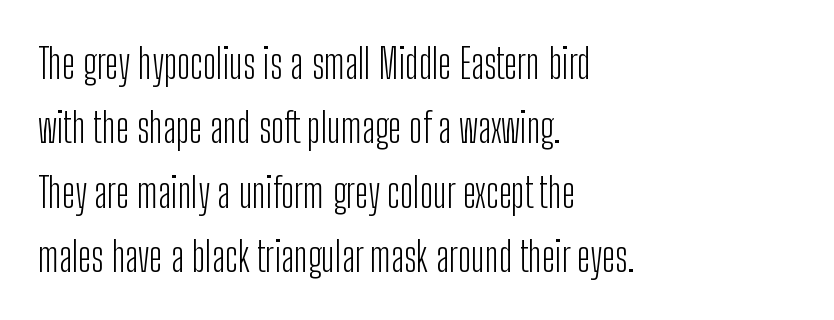
The image shows 41 px light, condensed sans-serif type, upright; set left-aligned, normal line spacing (1.57x), normal letter spacing, not underlined; low stroke contrast and a medium x-height.
